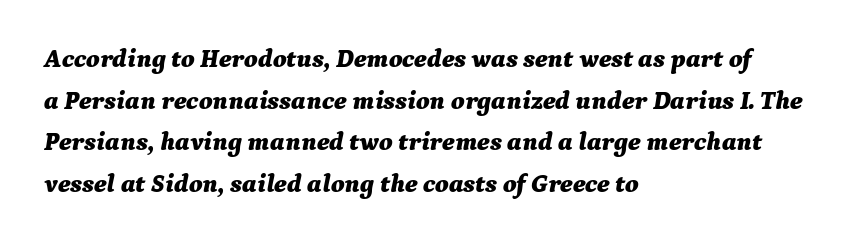
Q: Is the text bold? A: Yes.
Q: Is the text italic (slanted)? A: Yes, it leans right by about 9 degrees.
Q: Is the text underlined? A: No.
Q: How is the paragraph aligned? A: Left-aligned.
Q: Is the spacing between letters normal or unusually wide? A: Normal.
Q: Is the spacing between lines tight, normal or loose? A: Normal.
